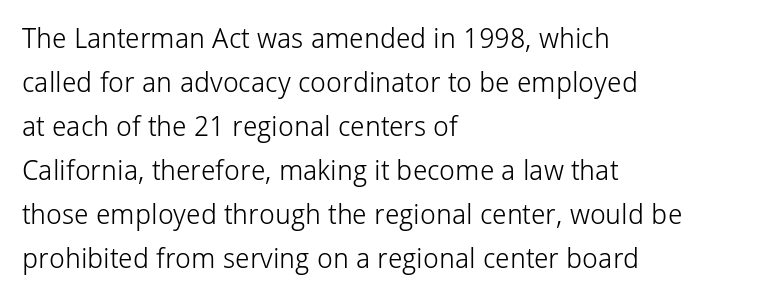
{"serif": "no", "italic": "no", "bold": "no", "weight": "light", "width": "normal", "stroke_contrast": "low", "x_height": "medium", "monospaced": "no", "underline": "no", "align": "left", "line_spacing": "normal", "line_spacing_ratio": 1.57, "letter_spacing": "normal", "letter_spacing_em": 0.0, "glyph_px": 28}
